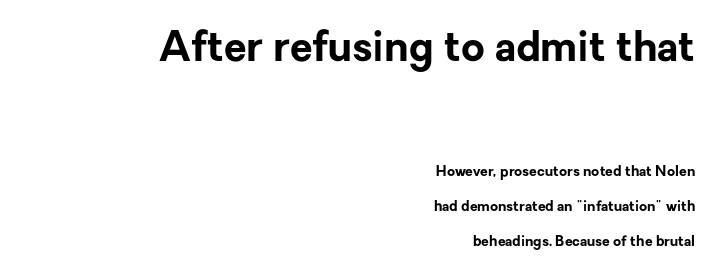
Q: Is the text bold? A: Yes.
Q: Is the text italic (slanted)? A: No, it is upright.
Q: Is the typeface a serif or a sans-serif typeface? A: Sans-serif.
Q: Is the text underlined? A: No.
Q: How is the paragraph aligned? A: Right-aligned.
Q: Is the spacing between letters normal or unusually wide? A: Normal.
Q: Is the spacing between lines tight, normal or loose? A: Loose.
Q: Which block of text is set in a larger size, the first (top) or the second (bottom)? A: The first (top) one.
Q: Width (condensed, normal, or wide)? A: Normal.
Q: Stroke contrast? A: Low.
Q: x-height? A: Medium.
Q: Monospaced? A: No.
